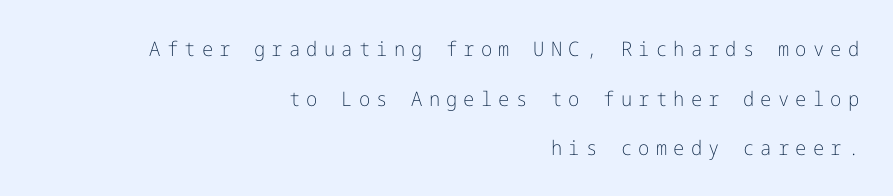
{"italic": "no", "bold": "no", "underline": "no", "align": "right", "line_spacing": "loose", "line_spacing_ratio": 2.48, "letter_spacing": "wide", "letter_spacing_em": 0.31, "glyph_px": 20}
